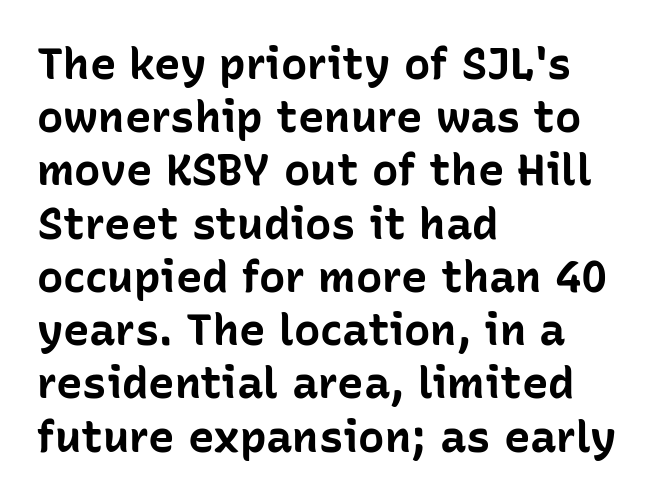
Q: Is the text bold? A: Yes.
Q: Is the text italic (slanted)? A: No, it is upright.
Q: Is the typeface a serif or a sans-serif typeface? A: Sans-serif.
Q: Is the text underlined? A: No.
Q: How is the paragraph aligned? A: Left-aligned.
Q: Is the spacing between letters normal or unusually wide? A: Normal.
Q: Width (condensed, normal, or wide)? A: Normal.
Q: Stroke contrast? A: Low.
Q: x-height? A: Medium.
Q: Monospaced? A: No.
